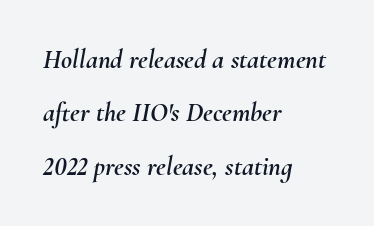
Q: Is the text italic (slanted)? A: Yes, it leans right by about 10 degrees.
Q: Is the text underlined? A: No.
Q: How is the paragraph aligned? A: Left-aligned.
Q: Is the spacing between letters normal or unusually wide? A: Normal.
Q: Is the spacing between lines tight, normal or loose? A: Loose.
